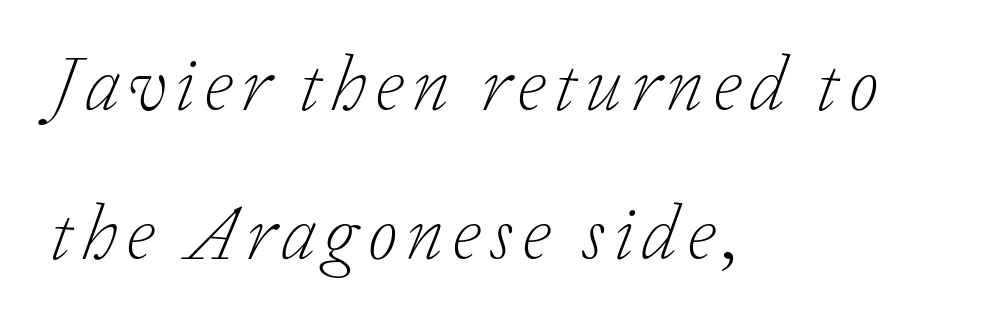
{"serif": "yes", "italic": "yes", "lean": "right", "slant_degrees": 20, "bold": "no", "weight": "light", "width": "normal", "stroke_contrast": "low", "x_height": "medium", "monospaced": "no", "underline": "no", "align": "left", "line_spacing": "loose", "line_spacing_ratio": 1.94, "glyph_px": 77}
